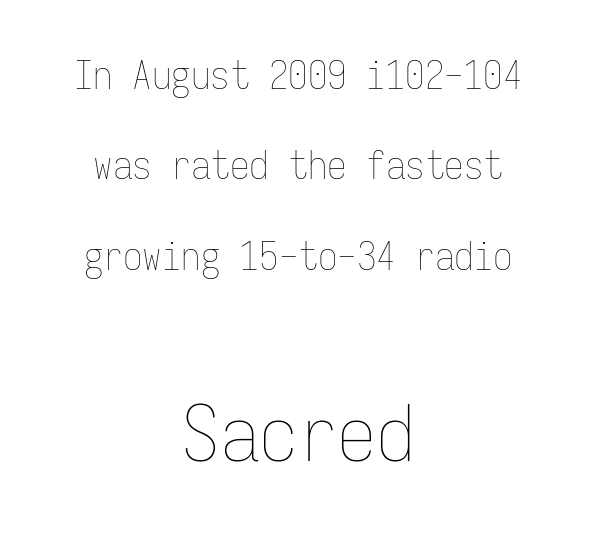
The image shows 78 px thin, condensed type, upright, monospaced; set centered, loose line spacing (2.32x), normal letter spacing, not underlined; the second (bottom) block is 2.0x larger; low stroke contrast and a medium x-height.
